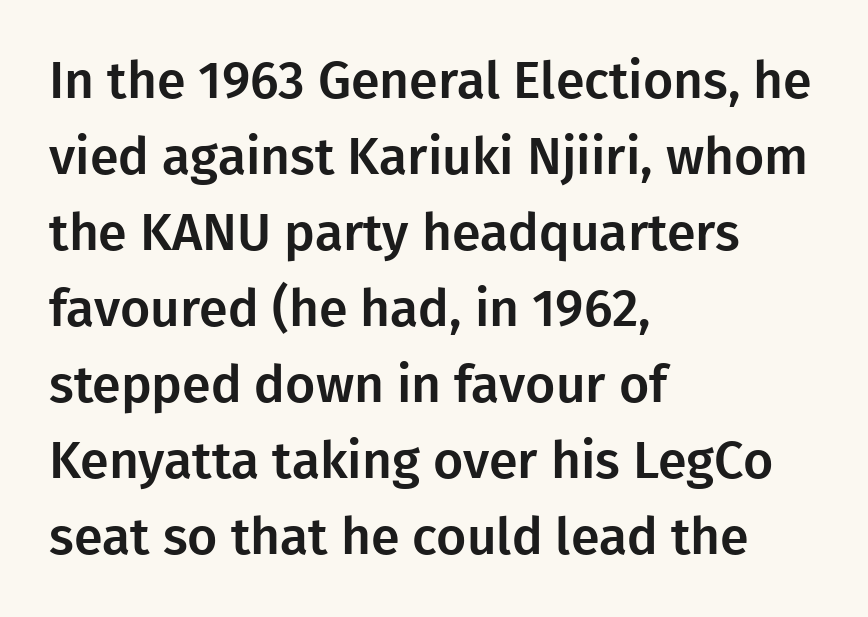
{"serif": "no", "italic": "no", "width": "normal", "stroke_contrast": "low", "x_height": "medium", "monospaced": "no", "underline": "no", "align": "left", "line_spacing": "normal", "line_spacing_ratio": 1.46, "letter_spacing": "normal", "letter_spacing_em": 0.0, "glyph_px": 52}
